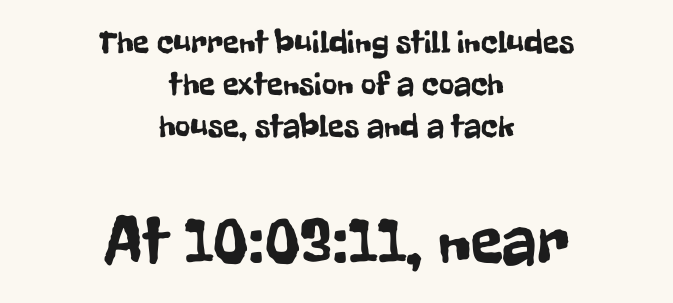
Q: Is the text italic (slanted)? A: No, it is upright.
Q: Is the typeface a serif or a sans-serif typeface? A: Sans-serif.
Q: Is the text underlined? A: No.
Q: How is the paragraph aligned? A: Centered.
Q: Is the spacing between letters normal or unusually wide? A: Normal.
Q: Is the spacing between lines tight, normal or loose? A: Normal.
Q: Which block of text is set in a larger size, the first (top) or the second (bottom)? A: The second (bottom) one.
Q: Width (condensed, normal, or wide)? A: Condensed.
Q: Stroke contrast? A: Low.
Q: x-height? A: Medium.
Q: Monospaced? A: No.
